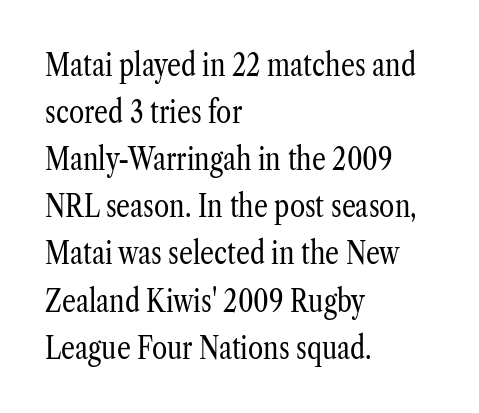
The image shows 31 px regular-weight, condensed serif type, upright; set left-aligned, normal line spacing (1.52x), normal letter spacing, not underlined; low stroke contrast and a medium x-height.
